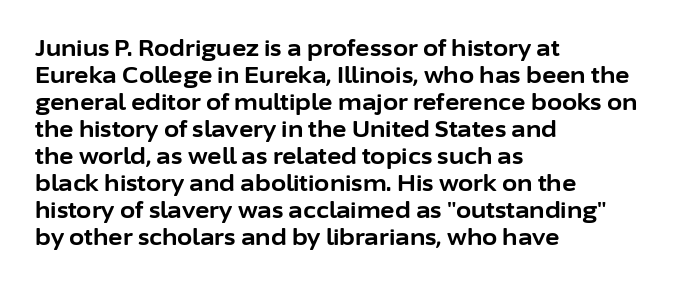
The setting favours the left margin, as ordinary paragraphs usually do. The strip under each line holds only bare page. Every letter is thick-stroked: bold, no question. In terms of posture, this sample is upright. Is the letter spacing exaggerated? No — it looks like the ordinary default.
